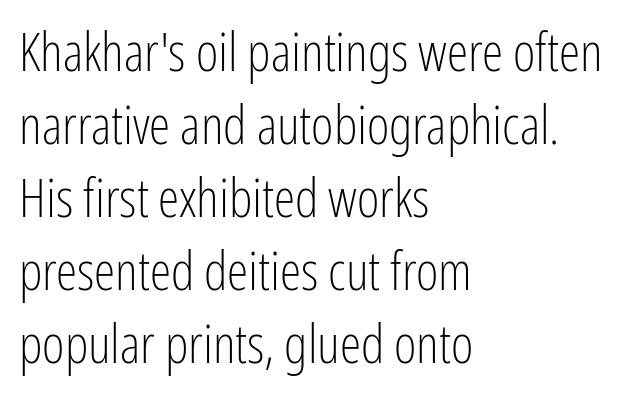
Q: Is the text bold? A: No.
Q: Is the text italic (slanted)? A: No, it is upright.
Q: Is the typeface a serif or a sans-serif typeface? A: Sans-serif.
Q: Is the text underlined? A: No.
Q: How is the paragraph aligned? A: Left-aligned.
Q: Is the spacing between letters normal or unusually wide? A: Normal.
Q: Is the spacing between lines tight, normal or loose? A: Normal.
Q: Width (condensed, normal, or wide)? A: Condensed.
Q: Stroke contrast? A: Low.
Q: x-height? A: Medium.
Q: Monospaced? A: No.
